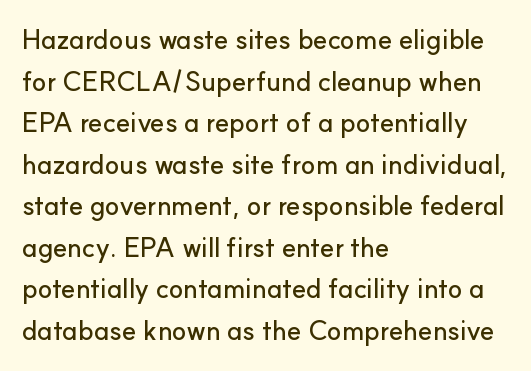
The image shows 27 px text type, upright; set left-aligned, normal line spacing (1.54x), normal letter spacing, not underlined.
